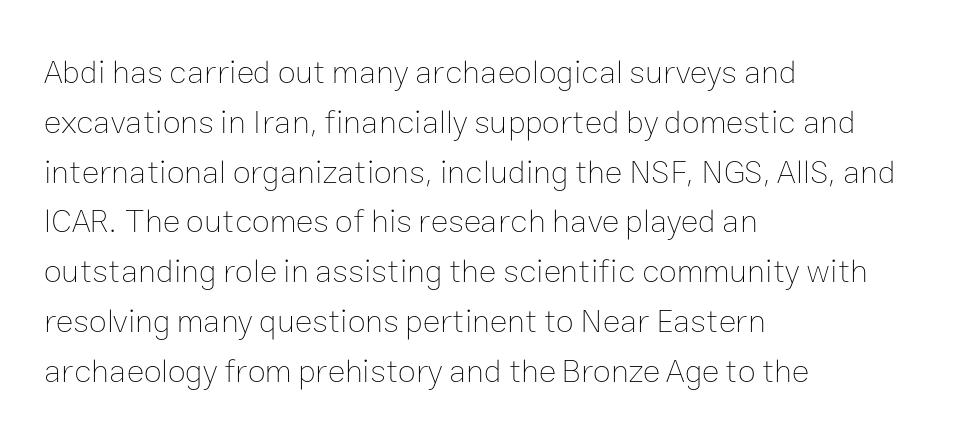
{"italic": "no", "bold": "no", "weight": "thin", "width": "normal", "stroke_contrast": "low", "x_height": "medium", "monospaced": "no", "underline": "no", "align": "left", "line_spacing": "normal", "line_spacing_ratio": 1.51, "letter_spacing": "normal", "letter_spacing_em": 0.0, "glyph_px": 33}
